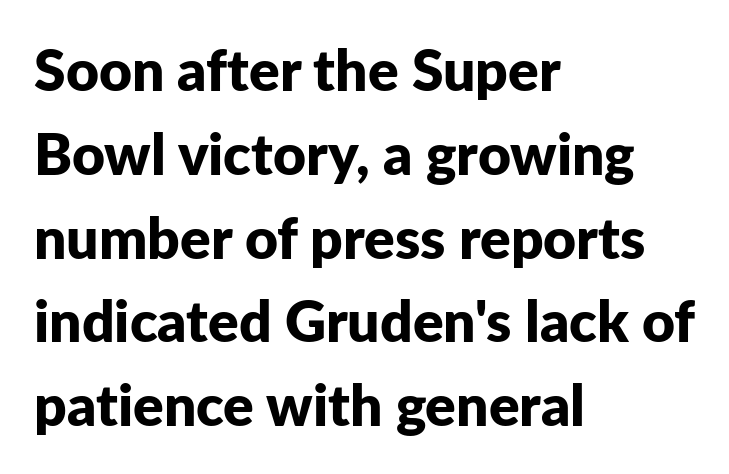
{"serif": "no", "italic": "no", "bold": "yes", "weight": "bold", "width": "normal", "stroke_contrast": "low", "x_height": "medium", "monospaced": "no", "underline": "no", "align": "left", "line_spacing": "normal", "line_spacing_ratio": 1.47, "letter_spacing": "normal", "letter_spacing_em": 0.0, "glyph_px": 57}
